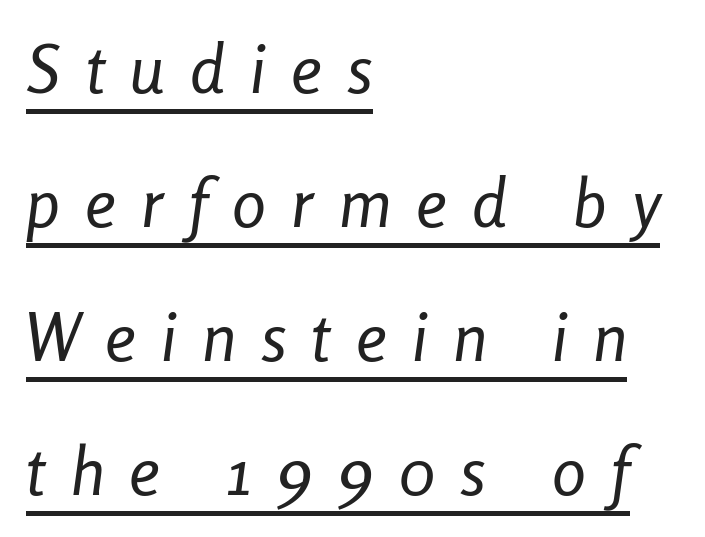
{"italic": "yes", "lean": "right", "slant_degrees": 8, "bold": "no", "weight": "regular", "width": "condensed", "stroke_contrast": "low", "x_height": "medium", "monospaced": "no", "underline": "yes", "align": "left", "line_spacing": "loose", "line_spacing_ratio": 1.97, "letter_spacing": "wide", "letter_spacing_em": 0.37, "glyph_px": 68}
